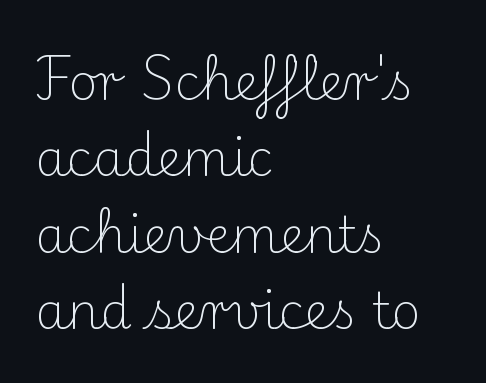
{"serif": "yes", "italic": "no", "bold": "no", "weight": "light", "width": "normal", "stroke_contrast": "medium", "x_height": "small", "monospaced": "no", "underline": "no", "align": "left", "line_spacing": "normal", "line_spacing_ratio": 1.53, "letter_spacing": "normal", "letter_spacing_em": 0.0, "glyph_px": 50}
